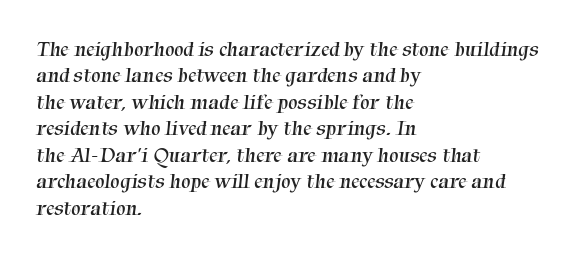
{"bold": "no", "underline": "no", "align": "left", "line_spacing": "normal", "line_spacing_ratio": 1.26, "letter_spacing": "normal", "letter_spacing_em": 0.0, "glyph_px": 21}
